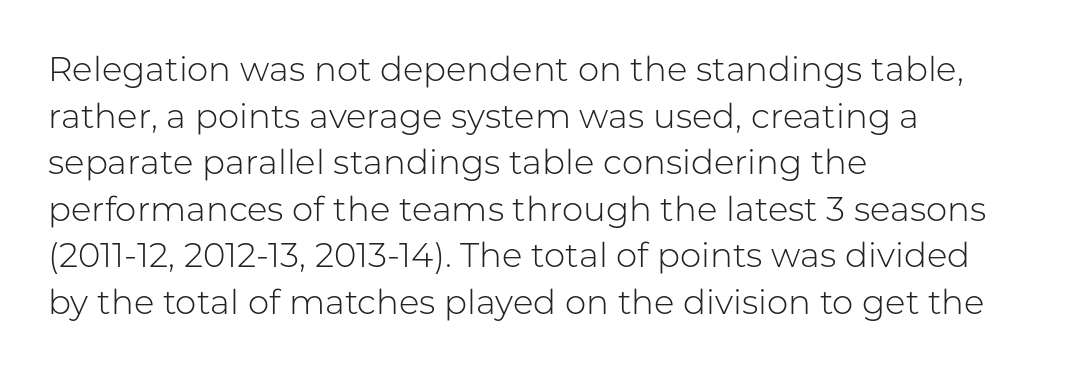
{"serif": "no", "italic": "no", "bold": "no", "weight": "light", "width": "normal", "stroke_contrast": "low", "x_height": "medium", "monospaced": "no", "underline": "no", "align": "left", "line_spacing": "normal", "line_spacing_ratio": 1.37, "letter_spacing": "normal", "letter_spacing_em": 0.0, "glyph_px": 34}
